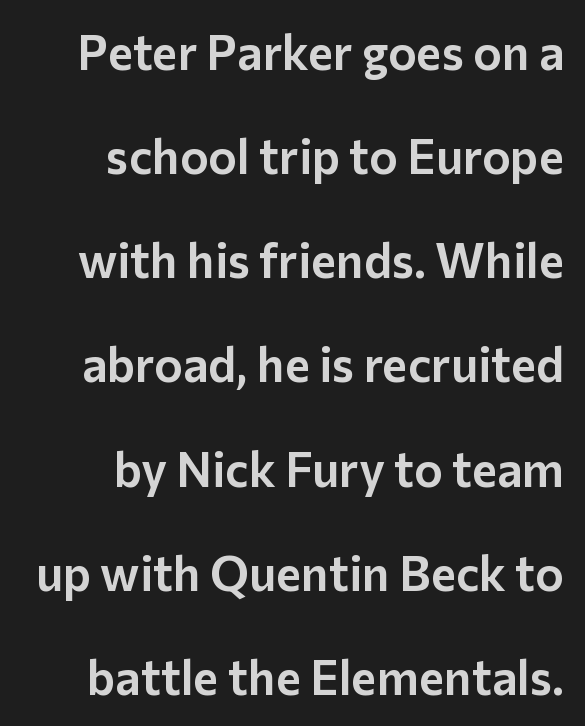
The image shows 48 px sans-serif type, upright; set right-aligned, loose line spacing (2.17x), normal letter spacing, not underlined; low stroke contrast and a medium x-height.
